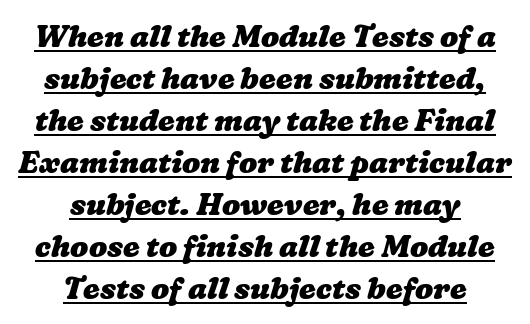
Q: Is the text bold? A: Yes.
Q: Is the text underlined? A: Yes.
Q: How is the paragraph aligned? A: Centered.
Q: Is the spacing between letters normal or unusually wide? A: Normal.
Q: Is the spacing between lines tight, normal or loose? A: Normal.
Q: Width (condensed, normal, or wide)? A: Wide.
Q: Stroke contrast? A: Low.
Q: x-height? A: Medium.
Q: Monospaced? A: No.
